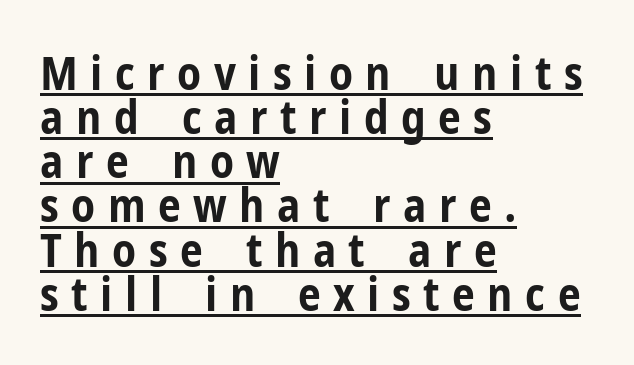
Beneath each row of characters lies a ruled line. Serifs: no, the terminals of the letterforms are clean. Each line starts at the same left margin while the right side varies. A full-strength bold gives these letters their thick strokes.
